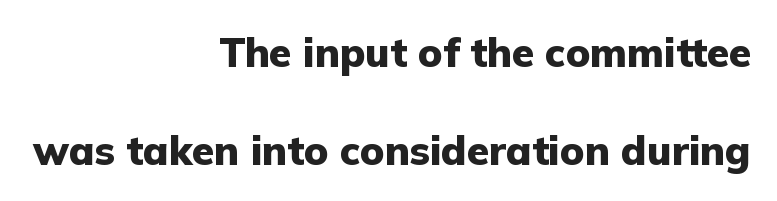
Q: Is the text bold? A: Yes.
Q: Is the text italic (slanted)? A: No, it is upright.
Q: Is the typeface a serif or a sans-serif typeface? A: Sans-serif.
Q: Is the text underlined? A: No.
Q: How is the paragraph aligned? A: Right-aligned.
Q: Is the spacing between letters normal or unusually wide? A: Normal.
Q: Is the spacing between lines tight, normal or loose? A: Loose.
Q: Width (condensed, normal, or wide)? A: Normal.
Q: Stroke contrast? A: Low.
Q: x-height? A: Medium.
Q: Monospaced? A: No.
